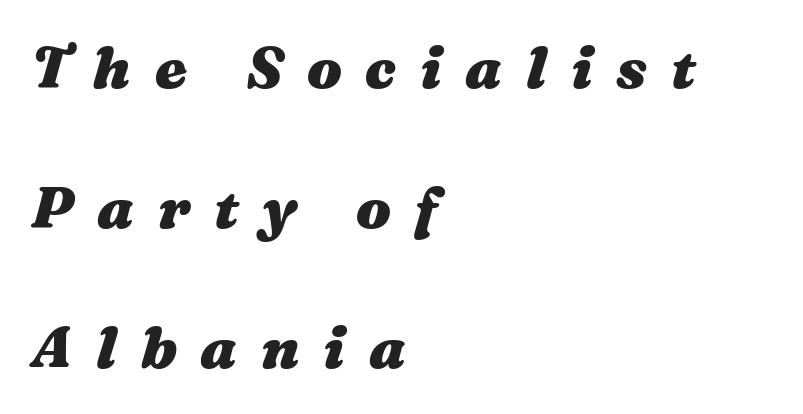
The image shows 58 px heavy, wide type, italic (leaning right); set left-aligned, loose line spacing (2.41x), unusually wide letter spacing (+0.41 em), not underlined; medium stroke contrast and a medium x-height.
